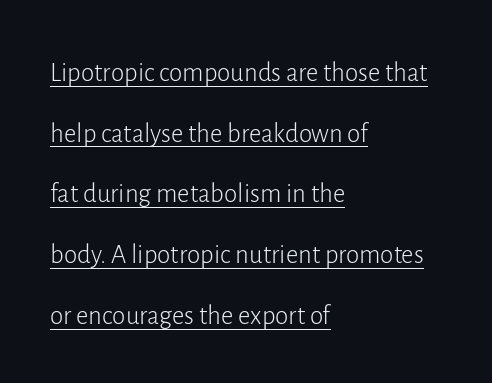
Q: Is the text bold? A: No.
Q: Is the text italic (slanted)? A: No, it is upright.
Q: Is the text underlined? A: Yes.
Q: How is the paragraph aligned? A: Left-aligned.
Q: Is the spacing between letters normal or unusually wide? A: Normal.
Q: Is the spacing between lines tight, normal or loose? A: Loose.
